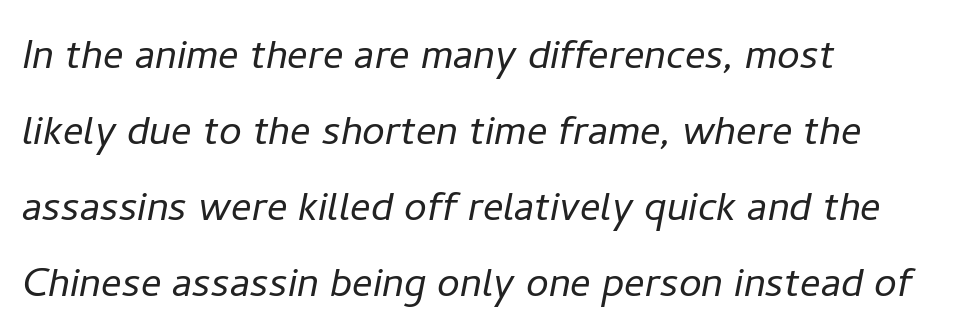
Q: Is the text bold? A: No.
Q: Is the text italic (slanted)? A: Yes, it leans right by about 11 degrees.
Q: Is the text underlined? A: No.
Q: How is the paragraph aligned? A: Left-aligned.
Q: Is the spacing between letters normal or unusually wide? A: Normal.
Q: Is the spacing between lines tight, normal or loose? A: Normal.
Q: Width (condensed, normal, or wide)? A: Normal.
Q: Stroke contrast? A: Low.
Q: x-height? A: Medium.
Q: Monospaced? A: No.
